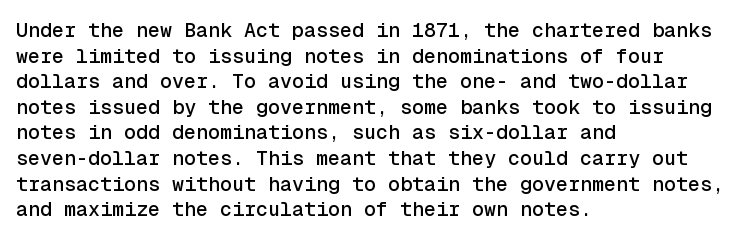
The image shows 20 px text type, upright; set left-aligned, normal line spacing (1.28x), normal letter spacing, not underlined.
